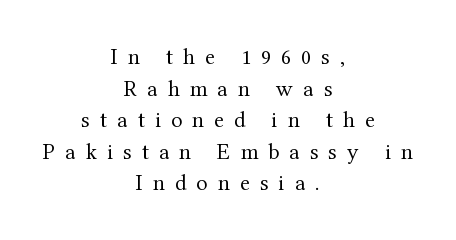
Q: Is the text bold? A: No.
Q: Is the text italic (slanted)? A: No, it is upright.
Q: Is the text underlined? A: No.
Q: How is the paragraph aligned? A: Centered.
Q: Is the spacing between letters normal or unusually wide? A: Unusually wide.
Q: Is the spacing between lines tight, normal or loose? A: Normal.
